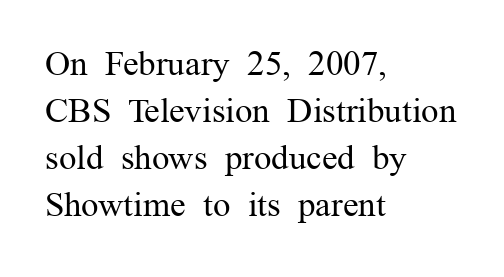
Q: Is the text bold? A: No.
Q: Is the text italic (slanted)? A: No, it is upright.
Q: Is the typeface a serif or a sans-serif typeface? A: Serif.
Q: Is the text underlined? A: No.
Q: How is the paragraph aligned? A: Left-aligned.
Q: Is the spacing between letters normal or unusually wide? A: Normal.
Q: Is the spacing between lines tight, normal or loose? A: Normal.
Q: Width (condensed, normal, or wide)? A: Normal.
Q: Stroke contrast? A: Medium.
Q: x-height? A: Medium.
Q: Monospaced? A: No.
